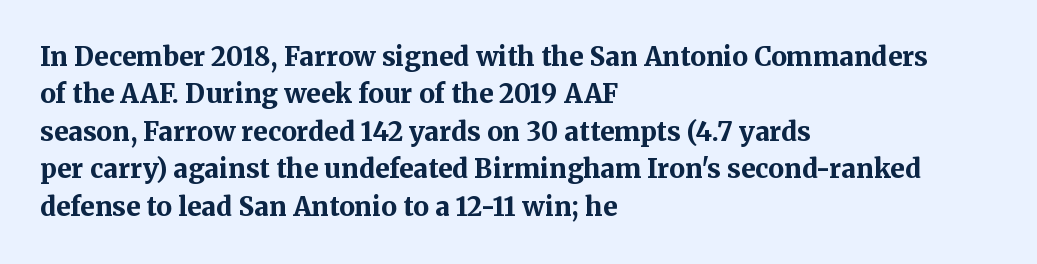
Q: Is the text bold? A: Yes.
Q: Is the text italic (slanted)? A: No, it is upright.
Q: Is the text underlined? A: No.
Q: How is the paragraph aligned? A: Left-aligned.
Q: Is the spacing between letters normal or unusually wide? A: Normal.
Q: Is the spacing between lines tight, normal or loose? A: Normal.
